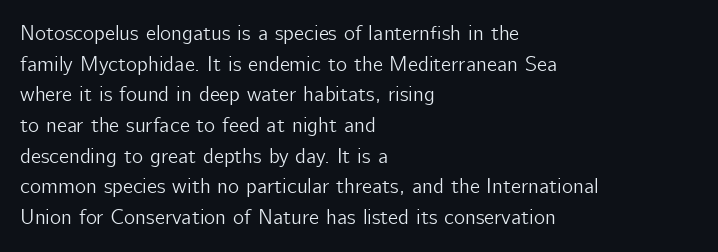
The image shows 21 px text type, upright; set left-aligned, normal line spacing (1.46x), normal letter spacing, not underlined.
